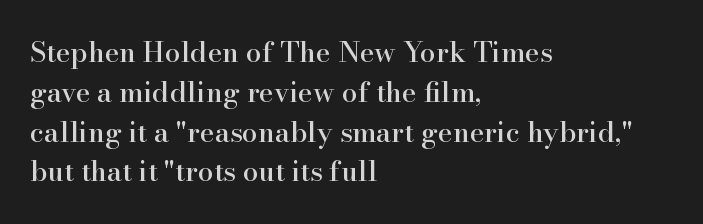
The designer went with a serif here, giving each stem small feet. These lines keep a tight, regular rhythm from letter to letter. The rag falls on the right side of this text block. Letters rest on an invisible, unmarked baseline. Character widths vary here, with narrow letters taking less room than wide ones.
